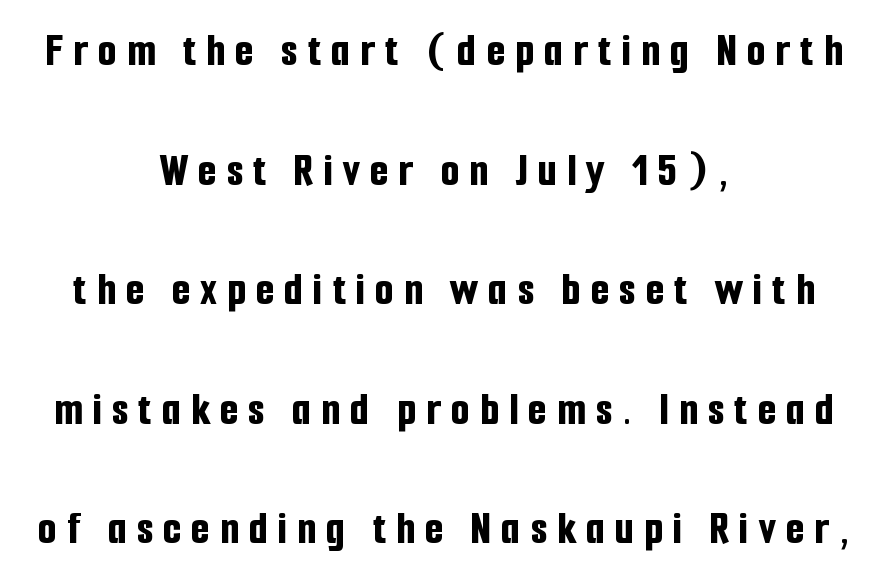
Q: Is the text bold? A: Yes.
Q: Is the text italic (slanted)? A: No, it is upright.
Q: Is the typeface a serif or a sans-serif typeface? A: Sans-serif.
Q: Is the text underlined? A: No.
Q: How is the paragraph aligned? A: Centered.
Q: Is the spacing between letters normal or unusually wide? A: Unusually wide.
Q: Is the spacing between lines tight, normal or loose? A: Loose.
Q: Width (condensed, normal, or wide)? A: Condensed.
Q: Stroke contrast? A: Low.
Q: x-height? A: Medium.
Q: Monospaced? A: No.
